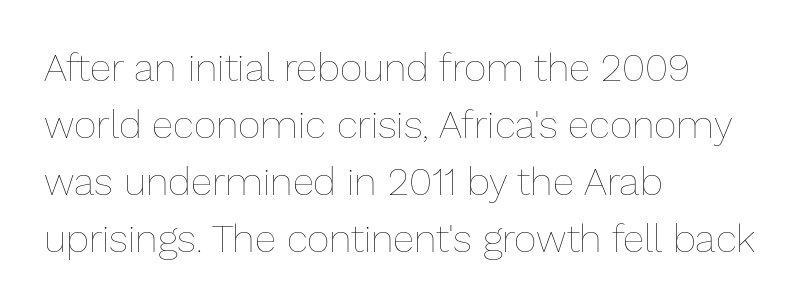
Q: Is the text bold? A: No.
Q: Is the text italic (slanted)? A: No, it is upright.
Q: Is the text underlined? A: No.
Q: How is the paragraph aligned? A: Left-aligned.
Q: Is the spacing between letters normal or unusually wide? A: Normal.
Q: Is the spacing between lines tight, normal or loose? A: Normal.
Q: Width (condensed, normal, or wide)? A: Normal.
Q: Stroke contrast? A: Low.
Q: x-height? A: Medium.
Q: Monospaced? A: No.
